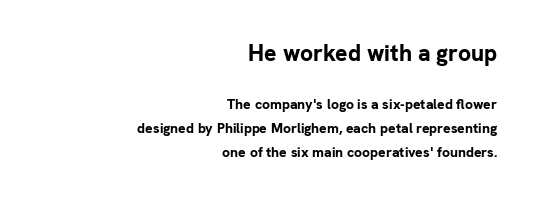
The image shows 23 px bold type, upright; set right-aligned, normal line spacing (1.69x), normal letter spacing, not underlined; the first (top) block is 1.64x larger.
